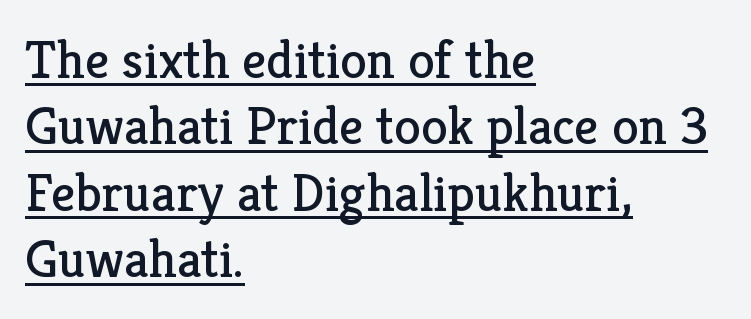
The image shows 54 px regular-weight serif type, upright; set left-aligned, line spacing 1.23x, normal letter spacing, underlined; low stroke contrast and a medium x-height.
